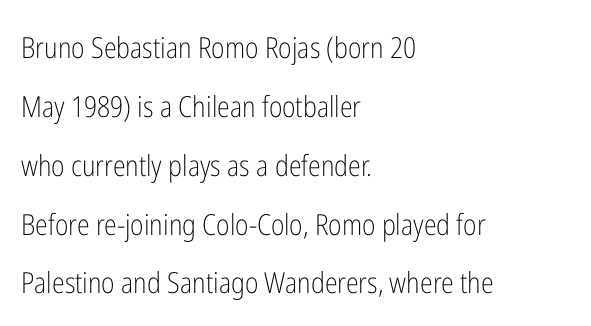
Q: Is the text bold? A: No.
Q: Is the text italic (slanted)? A: No, it is upright.
Q: Is the typeface a serif or a sans-serif typeface? A: Sans-serif.
Q: Is the text underlined? A: No.
Q: How is the paragraph aligned? A: Left-aligned.
Q: Is the spacing between letters normal or unusually wide? A: Normal.
Q: Is the spacing between lines tight, normal or loose? A: Loose.
Q: Width (condensed, normal, or wide)? A: Condensed.
Q: Stroke contrast? A: Low.
Q: x-height? A: Medium.
Q: Monospaced? A: No.
